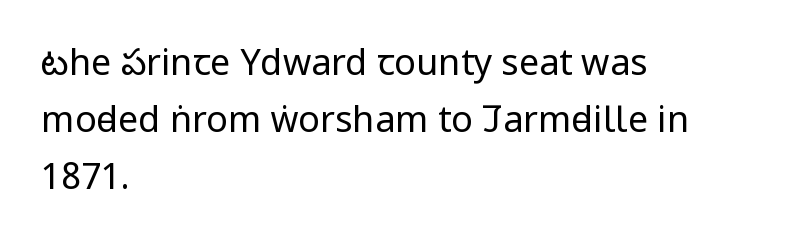
The image shows 36 px regular-weight, condensed sans-serif type, upright; set left-aligned, normal line spacing (1.58x), normal letter spacing, not underlined; low stroke contrast and a large x-height.
